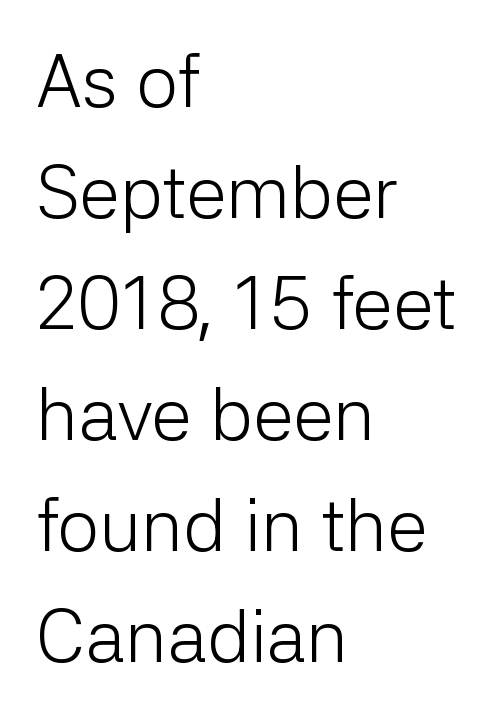
Italic? Not at all — the glyphs are vertical. Quick note: interline space is typical. Honestly, the letter spacing is just normal — you wouldn't notice it. These lines are rendered in a variable-pitch font. The glyphs are unaccompanied by any horizontal stroke below them. Horizontally, the lines are justified to the leading edge only.
